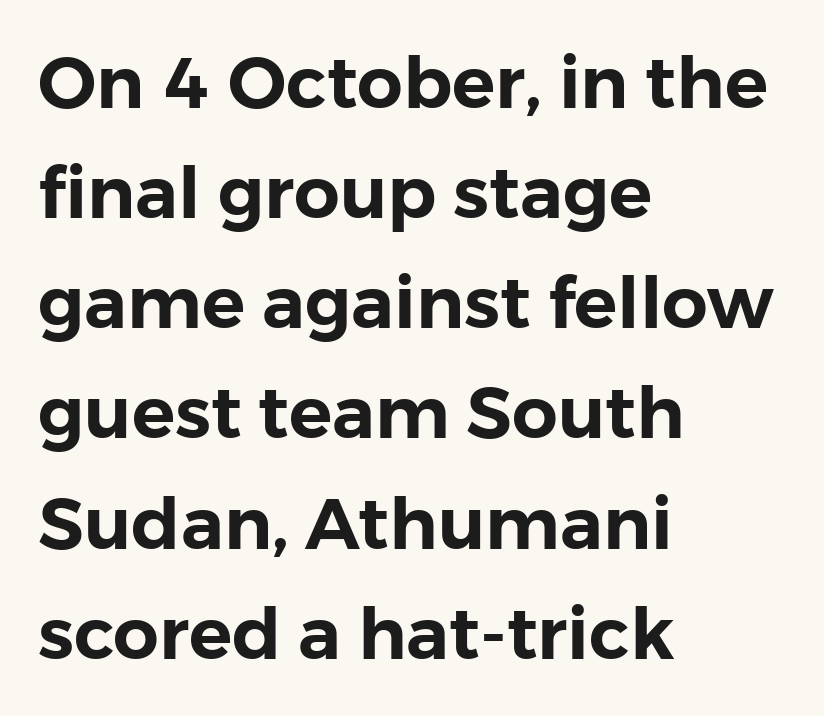
The image shows 72 px sans-serif type, upright; set left-aligned, normal line spacing (1.53x), normal letter spacing, not underlined; low stroke contrast and a medium x-height.
